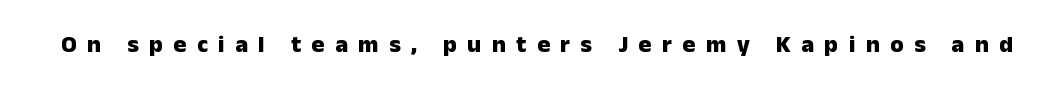
Q: Is the text bold? A: Yes.
Q: Is the text italic (slanted)? A: No, it is upright.
Q: Is the text underlined? A: No.
Q: Is the spacing between letters normal or unusually wide? A: Unusually wide.
